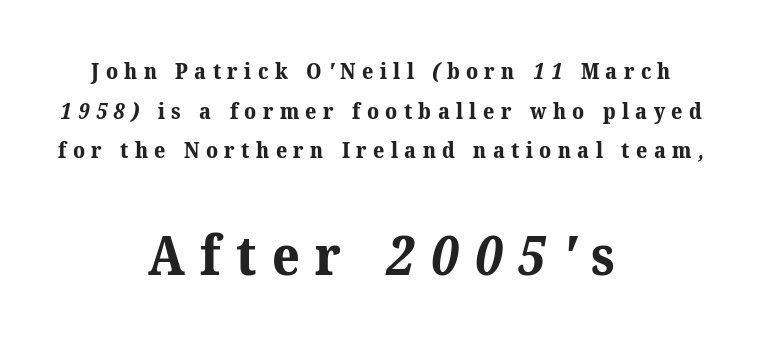
The image shows 54 px bold serif type; set centered, line spacing 1.8x, unusually wide letter spacing (+0.29 em), not underlined; the second (bottom) block is 2.45x larger; medium stroke contrast and a medium x-height.
